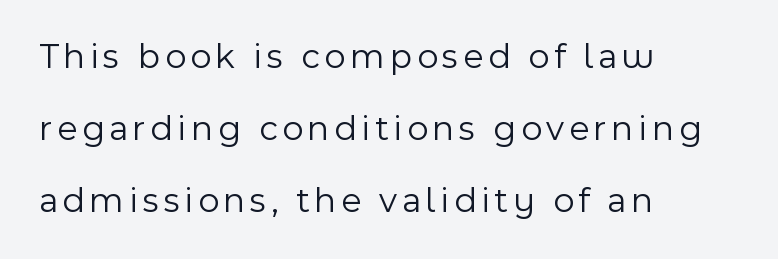
{"serif": "no", "italic": "no", "bold": "no", "weight": "light", "width": "normal", "x_height": "medium", "monospaced": "no", "underline": "no", "align": "left", "line_spacing": "loose", "line_spacing_ratio": 2.0, "glyph_px": 36}
